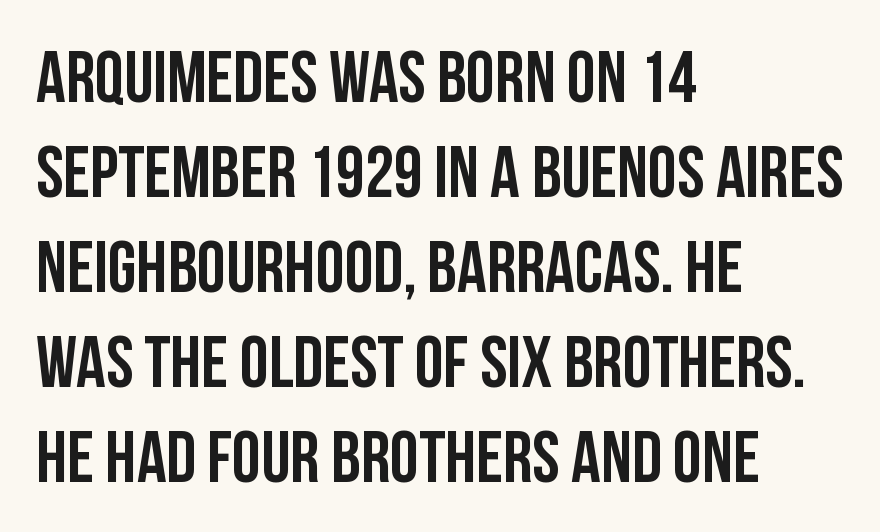
The image shows 73 px condensed sans-serif type, upright; set left-aligned, normal line spacing (1.3x), normal letter spacing, not underlined; low stroke contrast and a large x-height.
